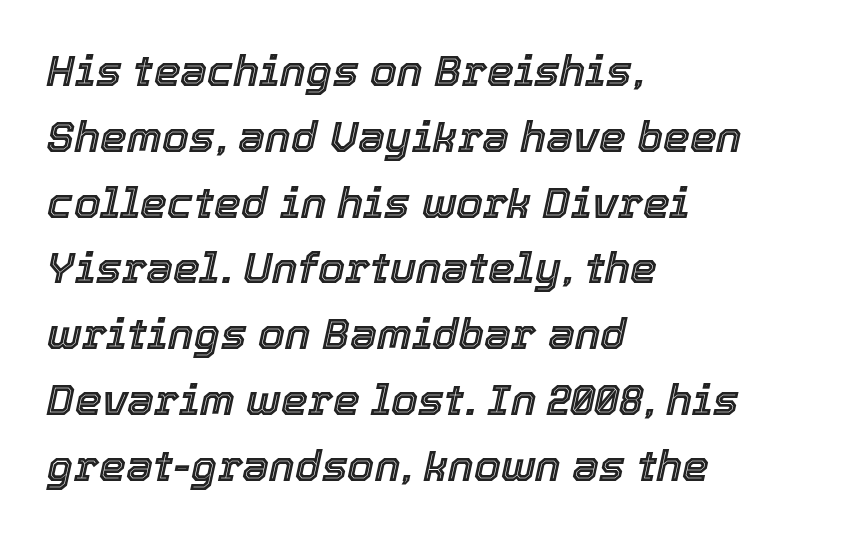
The image shows 43 px text type, italic (leaning right); set left-aligned, normal line spacing (1.53x), normal letter spacing, not underlined; a medium x-height.
